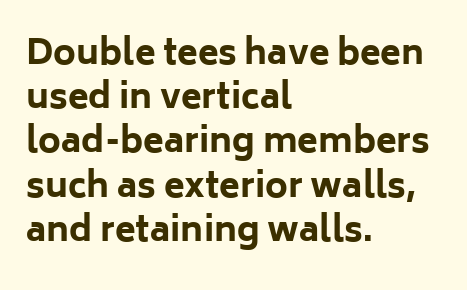
Q: Is the text bold? A: Yes.
Q: Is the text italic (slanted)? A: No, it is upright.
Q: Is the typeface a serif or a sans-serif typeface? A: Sans-serif.
Q: Is the text underlined? A: No.
Q: How is the paragraph aligned? A: Left-aligned.
Q: Is the spacing between letters normal or unusually wide? A: Normal.
Q: Is the spacing between lines tight, normal or loose? A: Normal.
Q: Width (condensed, normal, or wide)? A: Normal.
Q: Stroke contrast? A: Low.
Q: x-height? A: Medium.
Q: Monospaced? A: No.
